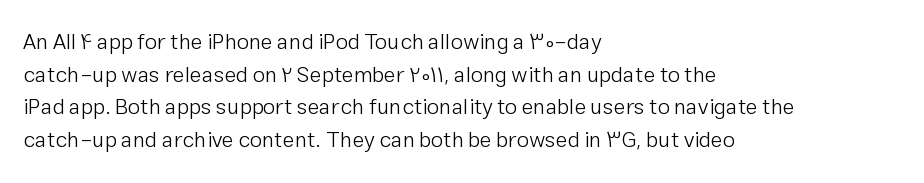
{"italic": "no", "bold": "no", "underline": "no", "align": "left", "line_spacing": "normal", "line_spacing_ratio": 1.48, "letter_spacing": "normal", "letter_spacing_em": 0.0, "glyph_px": 22}
